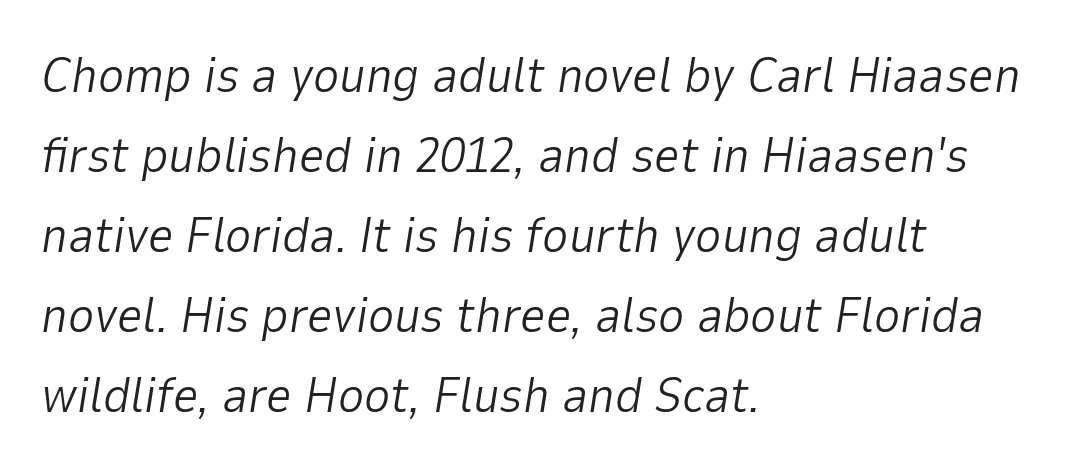
Q: Is the text bold? A: No.
Q: Is the text italic (slanted)? A: Yes, it leans right by about 9 degrees.
Q: Is the text underlined? A: No.
Q: How is the paragraph aligned? A: Left-aligned.
Q: Is the spacing between letters normal or unusually wide? A: Normal.
Q: Is the spacing between lines tight, normal or loose? A: Normal.
Q: Width (condensed, normal, or wide)? A: Normal.
Q: Stroke contrast? A: Low.
Q: x-height? A: Medium.
Q: Monospaced? A: No.
